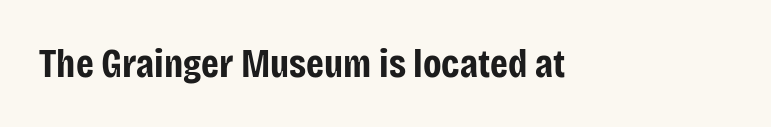
Q: Is the text bold? A: Yes.
Q: Is the text italic (slanted)? A: No, it is upright.
Q: Is the typeface a serif or a sans-serif typeface? A: Sans-serif.
Q: Is the text underlined? A: No.
Q: Is the spacing between letters normal or unusually wide? A: Normal.
Q: Width (condensed, normal, or wide)? A: Condensed.
Q: Stroke contrast? A: Low.
Q: x-height? A: Large.
Q: Monospaced? A: No.
